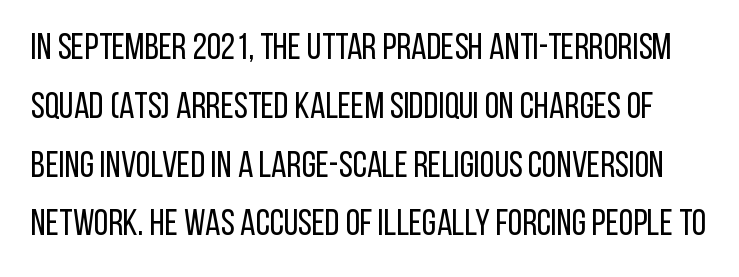
These glyphs show unthickened strokes, regular width or finer. In terms of posture, this sample is upright. Think of a printed novel: that variable character pitch is what you see here. The gaps between neighbouring characters are ordinary and unremarkable. The area under the type is left untouched.
